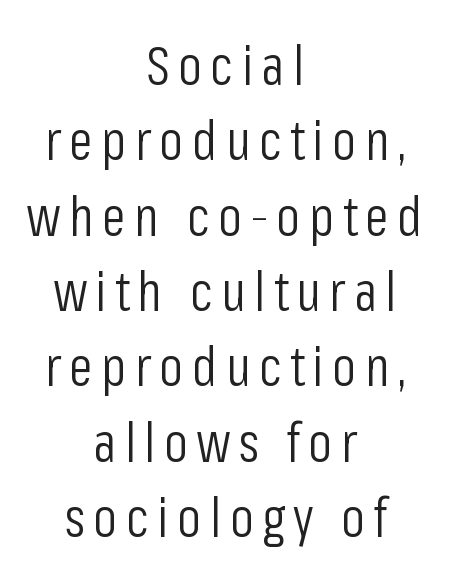
The image shows 55 px light, condensed sans-serif type, upright; set centered, normal line spacing (1.37x), not underlined; low stroke contrast and a medium x-height.
